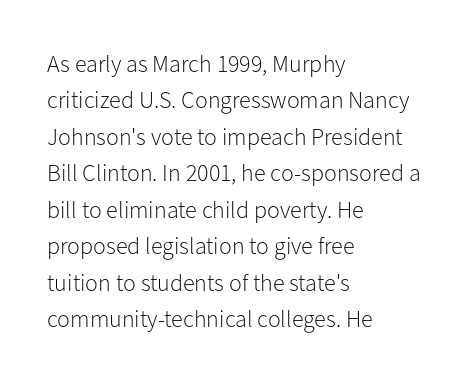
The foot of each line stays bare and open. These lines stack with their left ends in a neat column. Italic: no, the glyphs are upright roman. These lines sit exactly where default settings would place them.
